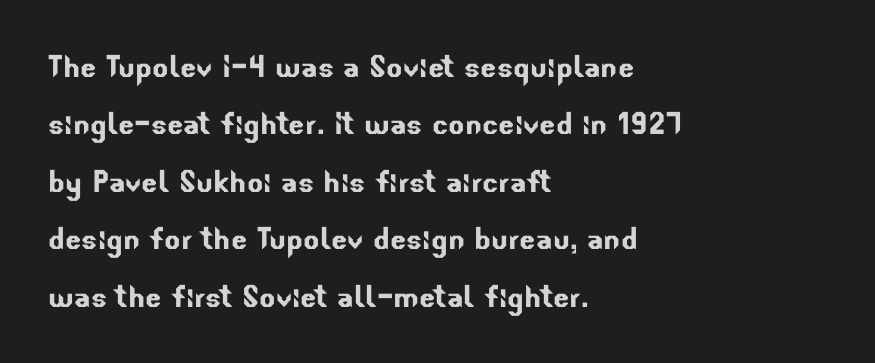
Q: Is the typeface a serif or a sans-serif typeface? A: Sans-serif.
Q: Is the text underlined? A: No.
Q: How is the paragraph aligned? A: Left-aligned.
Q: Is the spacing between letters normal or unusually wide? A: Normal.
Q: Is the spacing between lines tight, normal or loose? A: Normal.
Q: Width (condensed, normal, or wide)? A: Normal.
Q: Stroke contrast? A: Low.
Q: x-height? A: Small.
Q: Monospaced? A: No.
